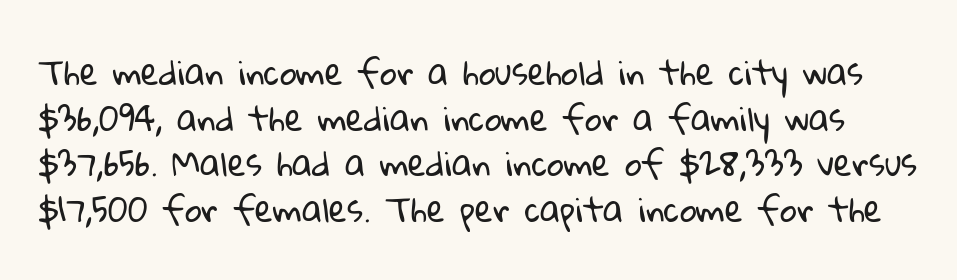
{"serif": "no", "bold": "no", "weight": "regular", "width": "normal", "stroke_contrast": "low", "x_height": "medium", "monospaced": "no", "underline": "no", "line_spacing": "normal", "line_spacing_ratio": 1.38, "letter_spacing": "normal", "letter_spacing_em": 0.0, "glyph_px": 33}
